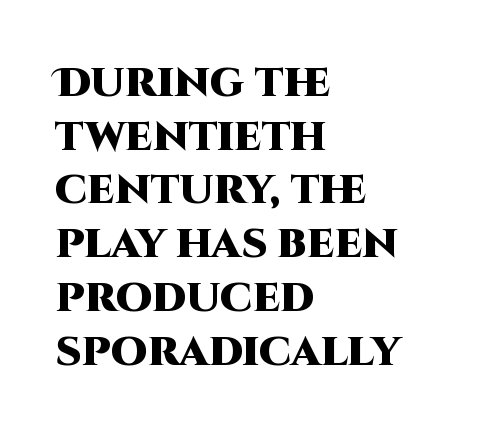
{"serif": "no", "italic": "no", "bold": "yes", "weight": "heavy", "width": "normal", "stroke_contrast": "high", "x_height": "large", "monospaced": "no", "underline": "no", "align": "left", "line_spacing": "normal", "line_spacing_ratio": 1.31, "letter_spacing": "normal", "letter_spacing_em": 0.0, "glyph_px": 41}
